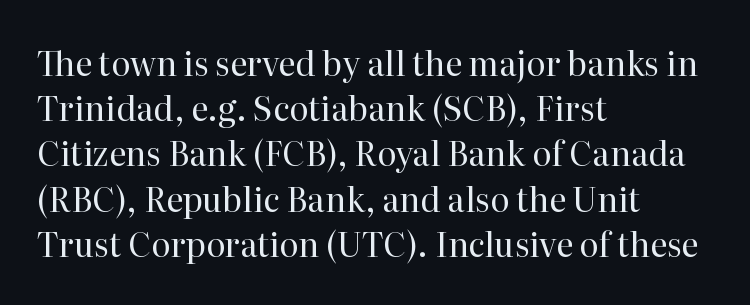
The image shows 33 px regular-weight serif type, upright; set left-aligned, normal line spacing (1.37x), normal letter spacing, not underlined; high stroke contrast and a medium x-height.
